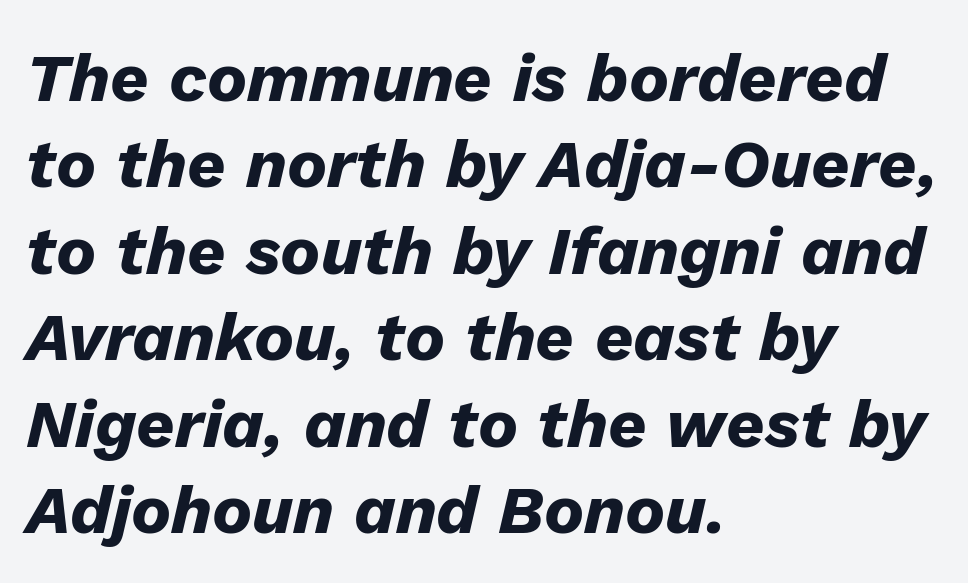
Note the varied advance widths — an 'i' is clearly narrower than an 'm'. Check under the words: just untouched page. Notice how the passage keeps a crisp vertical edge on the left only. The block of text has a typical density, with ordinary space between rows. The gaps between neighbouring characters are ordinary and unremarkable.
